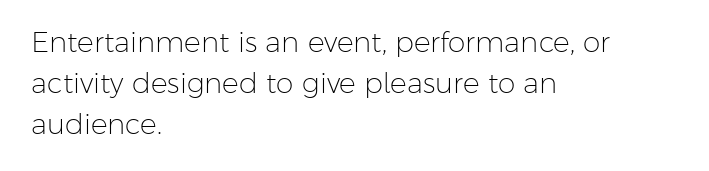
Words appear dense and cohesive because spacing is normal. Line beginnings align vertically; line endings do not. Baseline-to-baseline distance is the conventional proportion of letter height. Stroke thickness stays within the range of a standard reading face or lighter. The glyphs in this specimen are sans serif. The space beneath each line is pristine and unruled.
